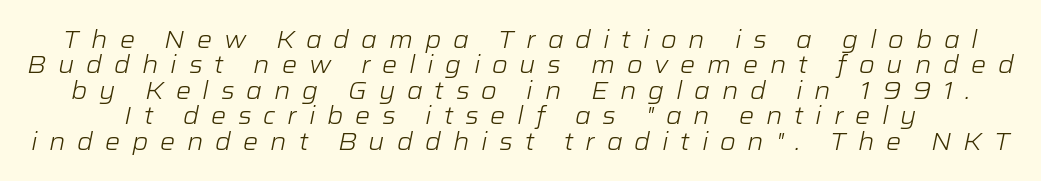
{"italic": "yes", "lean": "right", "slant_degrees": 12, "bold": "no", "underline": "no", "line_spacing": "tight", "line_spacing_ratio": 1.06, "letter_spacing": "wide", "letter_spacing_em": 0.49, "glyph_px": 24}
